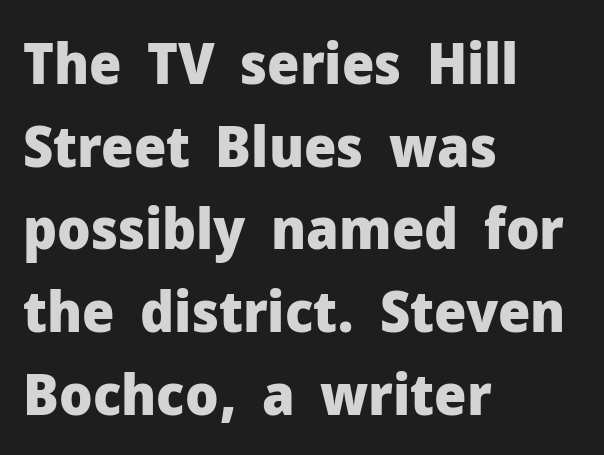
The designer went with a sans here, leaving each stem footless. Alignment: flush left. The letters stand straight up with perfectly vertical stems. A normal amount of white space separates one row of letters from the next. The tracking reads as untouched default to a designer's eye. Note the varied advance widths — an 'i' is clearly narrower than an 'm'.
